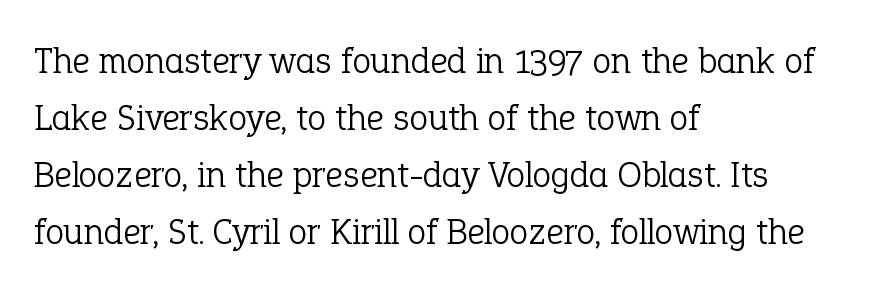
The image shows 38 px light serif type, upright; set left-aligned, normal line spacing (1.5x), normal letter spacing, not underlined; low stroke contrast and a medium x-height.
